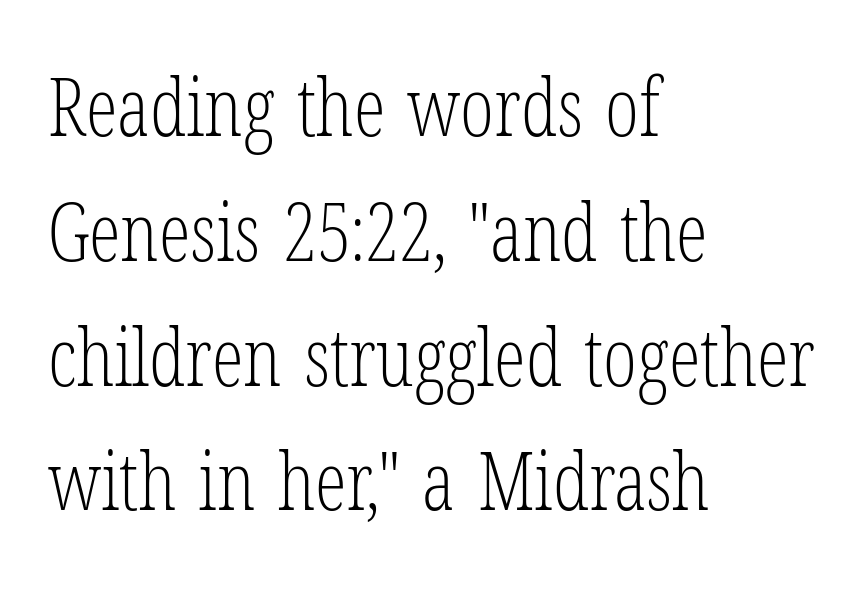
{"serif": "yes", "italic": "no", "bold": "no", "weight": "light", "width": "condensed", "stroke_contrast": "low", "x_height": "medium", "monospaced": "no", "underline": "no", "align": "left", "line_spacing": "normal", "line_spacing_ratio": 1.56, "letter_spacing": "normal", "letter_spacing_em": 0.0, "glyph_px": 80}
